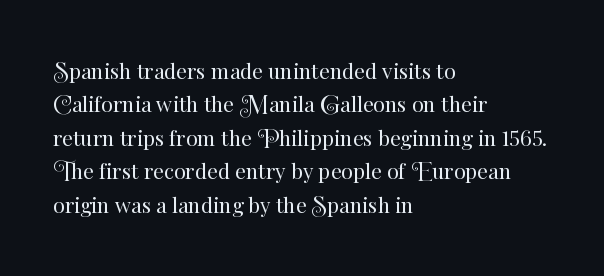
{"italic": "no", "bold": "no", "underline": "no", "align": "left", "line_spacing": "normal", "line_spacing_ratio": 1.59, "letter_spacing": "normal", "letter_spacing_em": 0.0, "glyph_px": 21}
